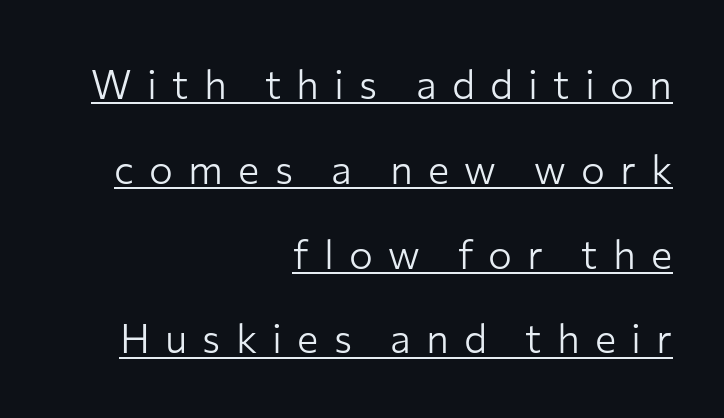
The image shows 40 px light sans-serif type, upright; set right-aligned, loose line spacing (2.12x), unusually wide letter spacing (+0.38 em), underlined; low stroke contrast and a medium x-height.
